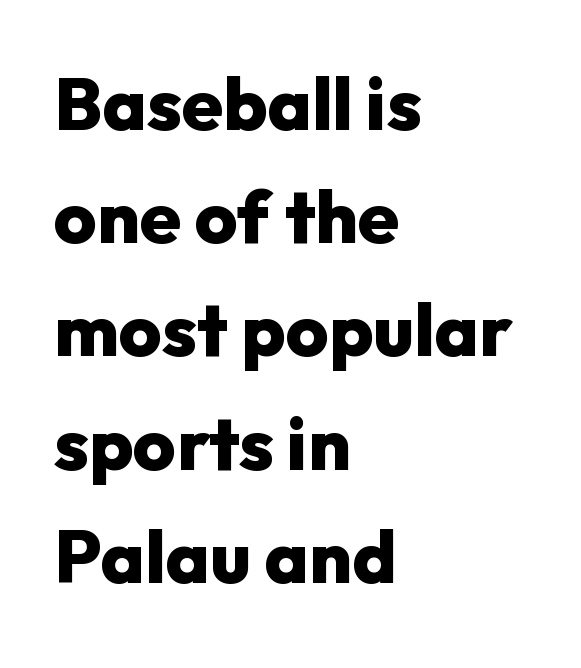
You could call the tracking neutral — neither tight nor loose. Weight check: bold — yes, fully. Does the type have serifs? No, each stem ends abruptly. Regular leading. Spacing verdict: proportional, widths tailored to each character. The foot of each line stays bare and open.
